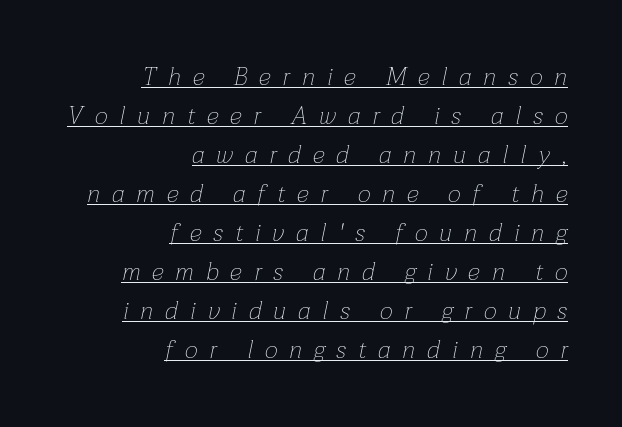
The image shows 25 px text type, italic (leaning right); set right-aligned, normal line spacing (1.56x), unusually wide letter spacing (+0.48 em), underlined.
